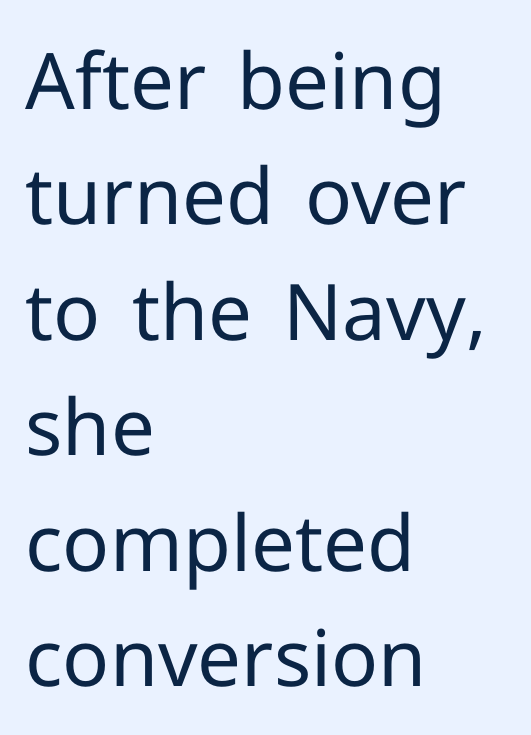
The image shows 78 px regular-weight sans-serif type, upright; set left-aligned, normal line spacing (1.48x), normal letter spacing, not underlined; low stroke contrast and a medium x-height.
